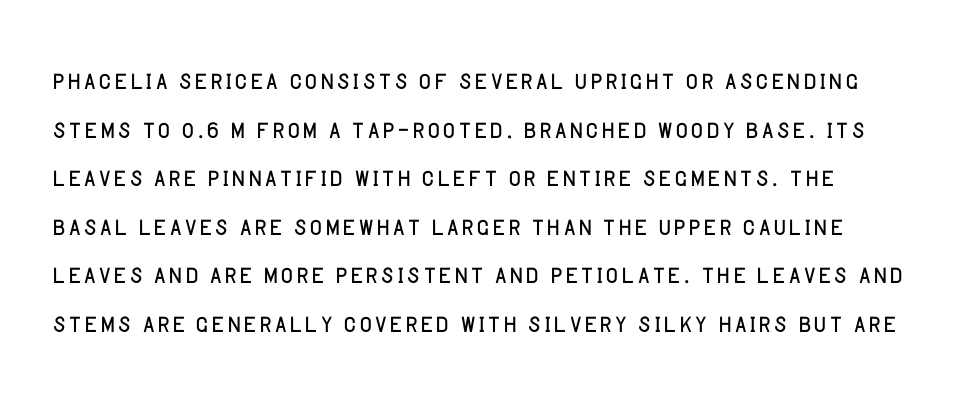
Anything drawn beneath the words? Only blank space. These lines are rendered in a variable-pitch font. The rendering uses a moderate line-height, typical for paragraphs. Weight: in the light-to-regular range.
